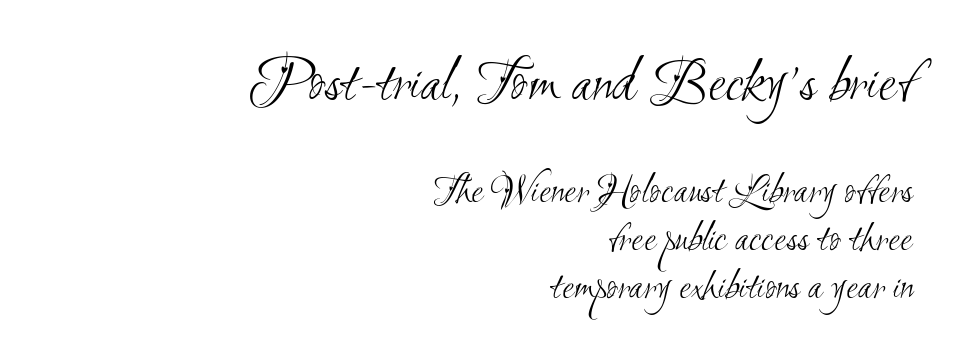
Q: Is the text bold? A: No.
Q: Is the typeface a serif or a sans-serif typeface? A: Sans-serif.
Q: Is the text underlined? A: No.
Q: How is the paragraph aligned? A: Right-aligned.
Q: Is the spacing between letters normal or unusually wide? A: Normal.
Q: Is the spacing between lines tight, normal or loose? A: Tight.
Q: Which block of text is set in a larger size, the first (top) or the second (bottom)? A: The first (top) one.
Q: Width (condensed, normal, or wide)? A: Condensed.
Q: Stroke contrast? A: Medium.
Q: x-height? A: Small.
Q: Monospaced? A: No.
